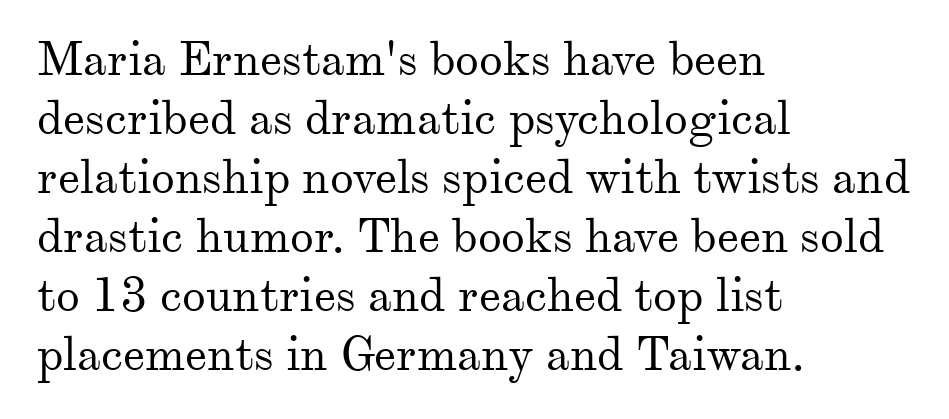
The image shows 48 px regular-weight serif type, upright; set left-aligned, line spacing 1.23x, normal letter spacing, not underlined; medium stroke contrast and a small x-height.
